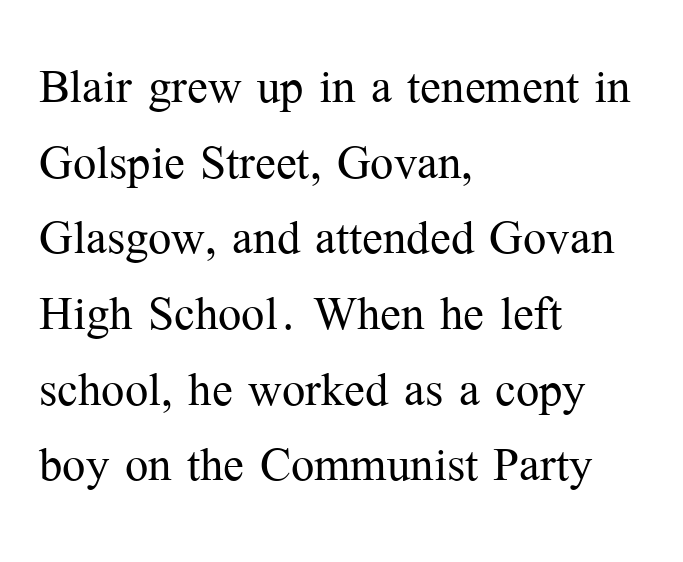
Q: Is the text bold? A: No.
Q: Is the text italic (slanted)? A: No, it is upright.
Q: Is the typeface a serif or a sans-serif typeface? A: Serif.
Q: Is the text underlined? A: No.
Q: How is the paragraph aligned? A: Left-aligned.
Q: Is the spacing between letters normal or unusually wide? A: Normal.
Q: Width (condensed, normal, or wide)? A: Normal.
Q: Stroke contrast? A: Medium.
Q: x-height? A: Medium.
Q: Monospaced? A: No.
